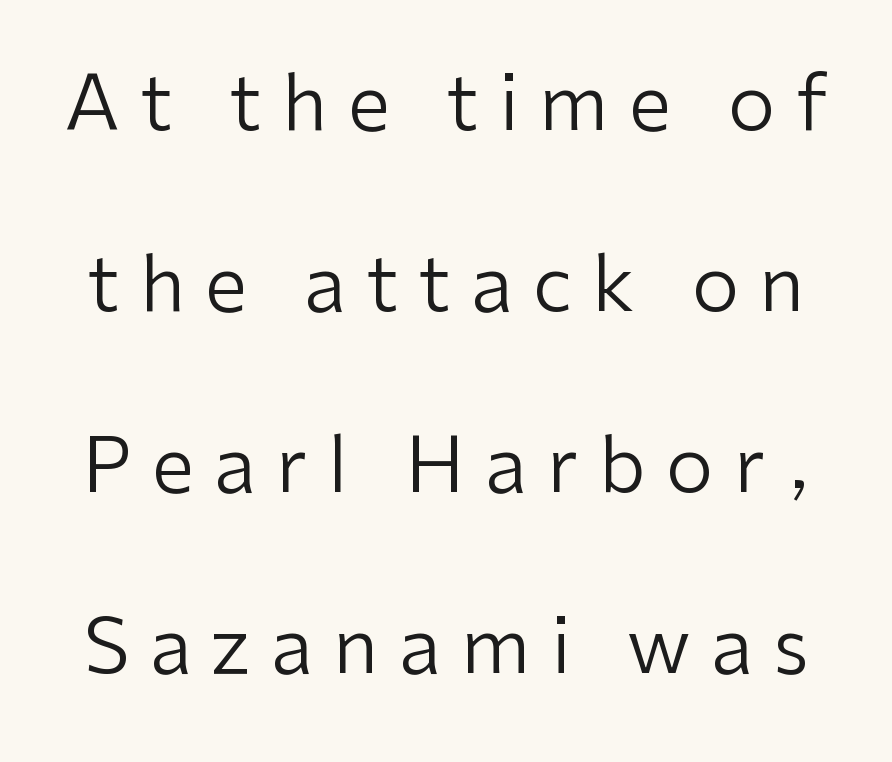
The image shows 76 px regular-weight sans-serif type, upright; set loose line spacing (2.38x), unusually wide letter spacing (+0.27 em), not underlined; low stroke contrast and a medium x-height.
